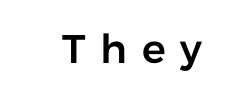
Q: Is the text italic (slanted)? A: No, it is upright.
Q: Is the typeface a serif or a sans-serif typeface? A: Sans-serif.
Q: Is the text underlined? A: No.
Q: Is the spacing between letters normal or unusually wide? A: Unusually wide.
Q: Width (condensed, normal, or wide)? A: Normal.
Q: Stroke contrast? A: Low.
Q: x-height? A: Medium.
Q: Monospaced? A: No.
